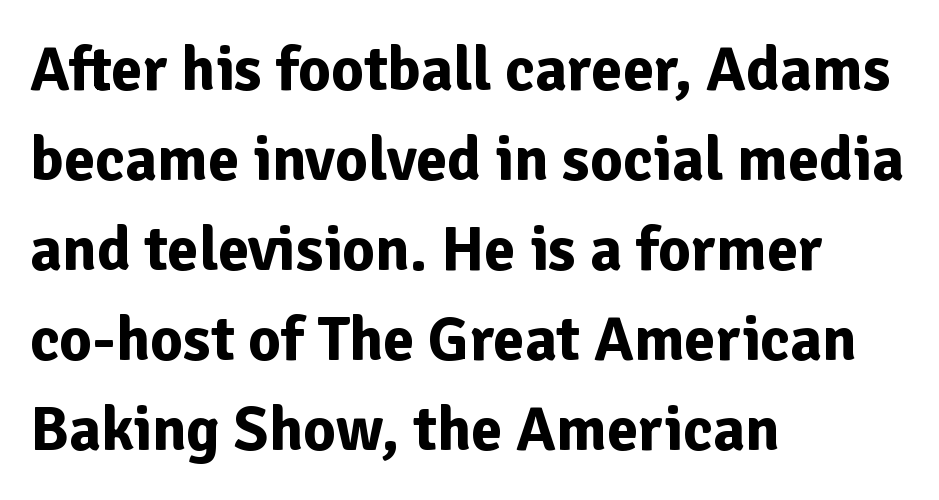
Q: Is the text bold? A: Yes.
Q: Is the text italic (slanted)? A: No, it is upright.
Q: Is the typeface a serif or a sans-serif typeface? A: Sans-serif.
Q: Is the text underlined? A: No.
Q: How is the paragraph aligned? A: Left-aligned.
Q: Is the spacing between letters normal or unusually wide? A: Normal.
Q: Is the spacing between lines tight, normal or loose? A: Normal.
Q: Width (condensed, normal, or wide)? A: Normal.
Q: Stroke contrast? A: Low.
Q: x-height? A: Medium.
Q: Monospaced? A: No.
